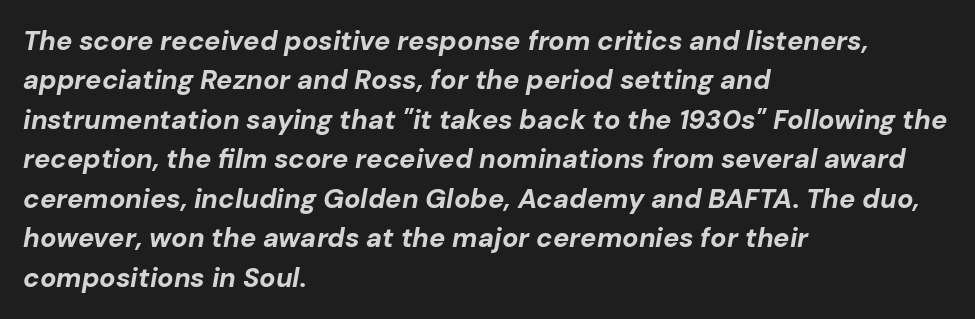
{"italic": "yes", "lean": "right", "slant_degrees": 10, "bold": "yes", "underline": "no", "align": "left", "line_spacing": "normal", "line_spacing_ratio": 1.46, "letter_spacing": "normal", "letter_spacing_em": 0.0, "glyph_px": 27}
